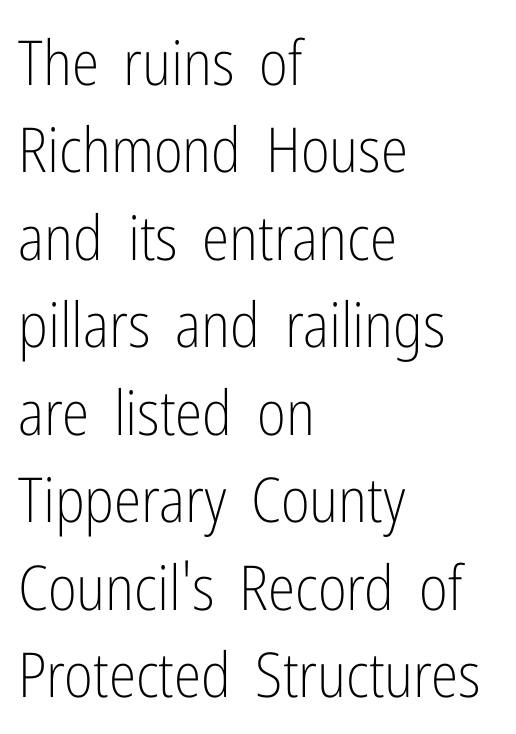
{"serif": "no", "italic": "no", "bold": "no", "weight": "light", "width": "condensed", "stroke_contrast": "low", "x_height": "medium", "monospaced": "no", "underline": "no", "align": "left", "line_spacing": "normal", "line_spacing_ratio": 1.41, "letter_spacing": "normal", "letter_spacing_em": 0.0, "glyph_px": 62}
